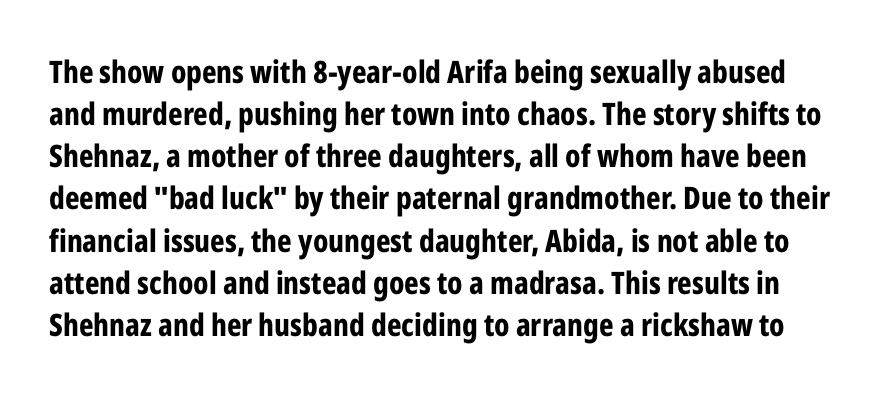
Q: Is the text bold? A: Yes.
Q: Is the text italic (slanted)? A: No, it is upright.
Q: Is the typeface a serif or a sans-serif typeface? A: Sans-serif.
Q: Is the text underlined? A: No.
Q: Is the spacing between letters normal or unusually wide? A: Normal.
Q: Is the spacing between lines tight, normal or loose? A: Normal.
Q: Width (condensed, normal, or wide)? A: Condensed.
Q: Stroke contrast? A: Low.
Q: x-height? A: Medium.
Q: Monospaced? A: No.
